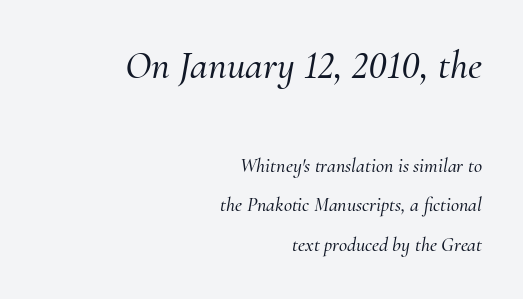
The image shows 40 px serif type, italic (leaning right); set right-aligned, loose line spacing (1.99x), normal letter spacing, not underlined; the first (top) block is 2.0x larger; medium stroke contrast and a small x-height.
